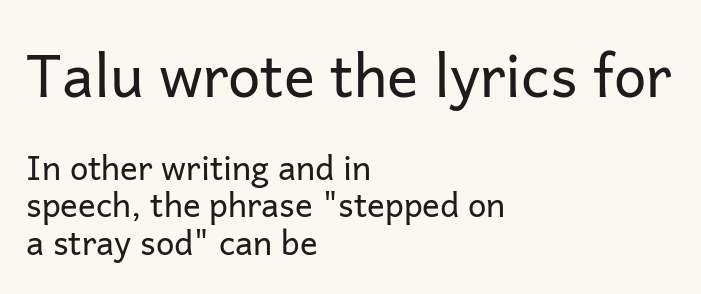
The passage shown is typed in a proportional face where columns would drift. Lines of text with bare space underneath. All the whitespace from short lines collects on the right. Serif or sans? Sans — the stroke terminals are bare.
